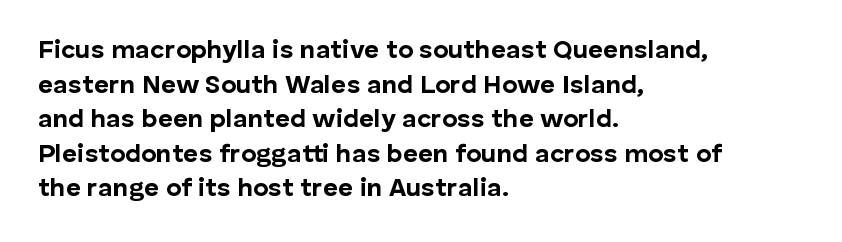
Q: Is the text bold? A: Yes.
Q: Is the text italic (slanted)? A: No, it is upright.
Q: Is the text underlined? A: No.
Q: How is the paragraph aligned? A: Left-aligned.
Q: Is the spacing between letters normal or unusually wide? A: Normal.
Q: Is the spacing between lines tight, normal or loose? A: Normal.
